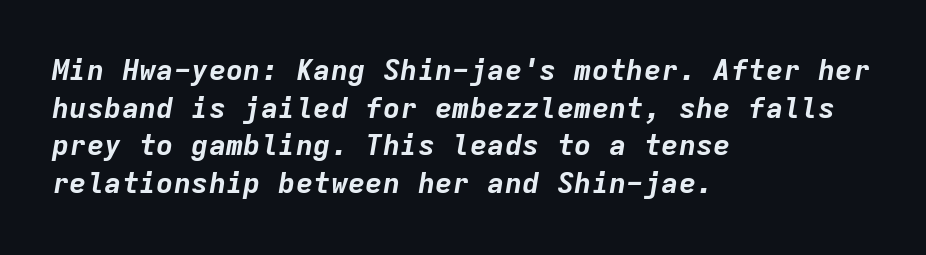
{"italic": "yes", "lean": "right", "slant_degrees": 9, "bold": "yes", "weight": "bold", "width": "normal", "stroke_contrast": "low", "x_height": "medium", "monospaced": "yes", "underline": "no", "align": "left", "line_spacing": "normal", "line_spacing_ratio": 1.3, "letter_spacing": "normal", "letter_spacing_em": 0.0, "glyph_px": 29}
